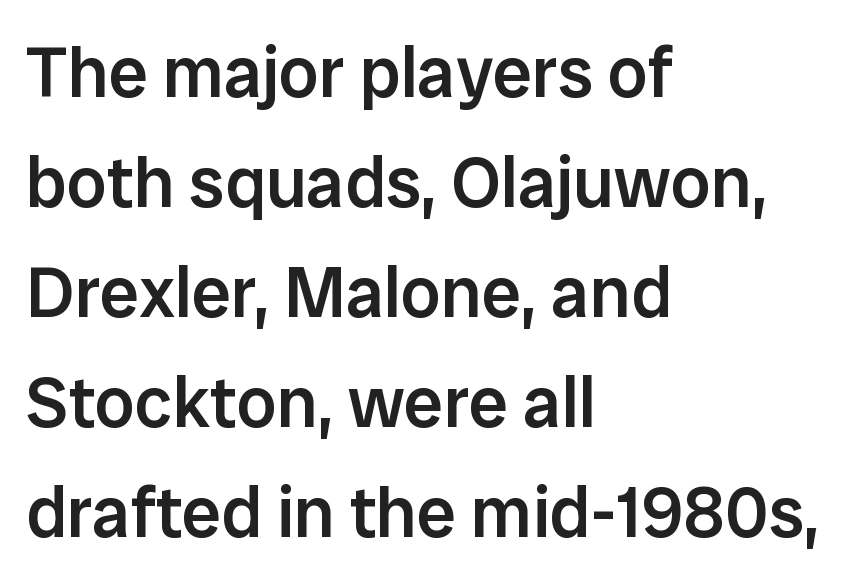
The image shows 71 px semibold sans-serif type, upright; set left-aligned, normal line spacing (1.55x), normal letter spacing, not underlined; low stroke contrast and a medium x-height.
